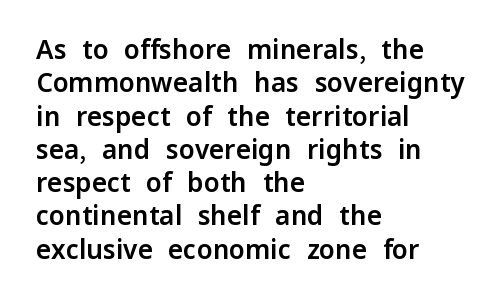
The image shows 26 px text type, upright; set left-aligned, normal line spacing (1.28x), normal letter spacing, not underlined.
